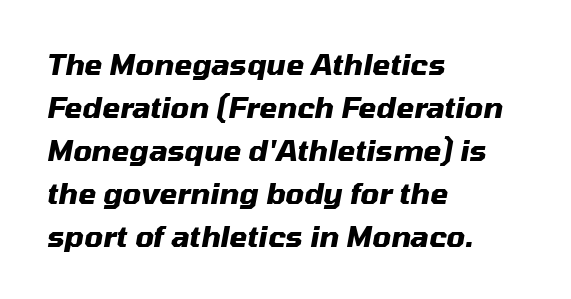
Q: Is the text bold? A: Yes.
Q: Is the text italic (slanted)? A: Yes, it leans right by about 10 degrees.
Q: Is the text underlined? A: No.
Q: How is the paragraph aligned? A: Left-aligned.
Q: Is the spacing between letters normal or unusually wide? A: Normal.
Q: Is the spacing between lines tight, normal or loose? A: Normal.
Q: Width (condensed, normal, or wide)? A: Normal.
Q: Stroke contrast? A: Medium.
Q: x-height? A: Medium.
Q: Monospaced? A: No.
